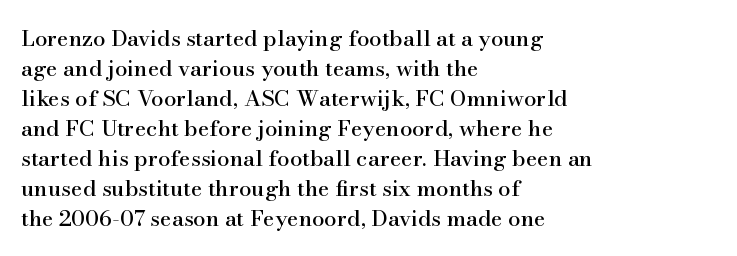
{"italic": "no", "underline": "no", "align": "left", "line_spacing": "normal", "line_spacing_ratio": 1.36, "letter_spacing": "normal", "letter_spacing_em": 0.0, "glyph_px": 22}
